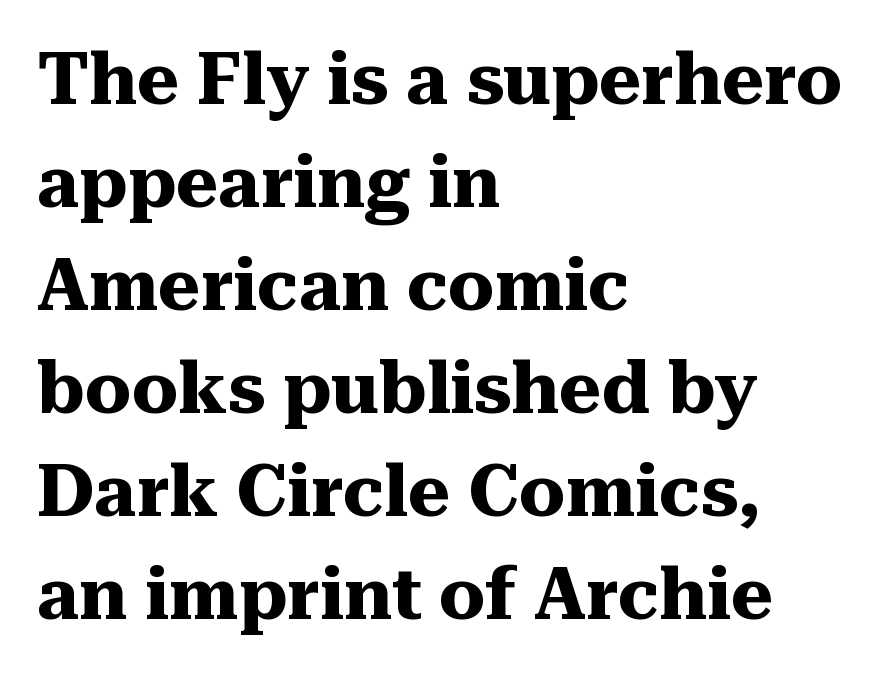
{"serif": "yes", "italic": "no", "bold": "yes", "weight": "heavy", "width": "normal", "stroke_contrast": "medium", "x_height": "medium", "monospaced": "no", "underline": "no", "align": "left", "line_spacing": "normal", "line_spacing_ratio": 1.43, "letter_spacing": "normal", "letter_spacing_em": 0.0, "glyph_px": 72}
